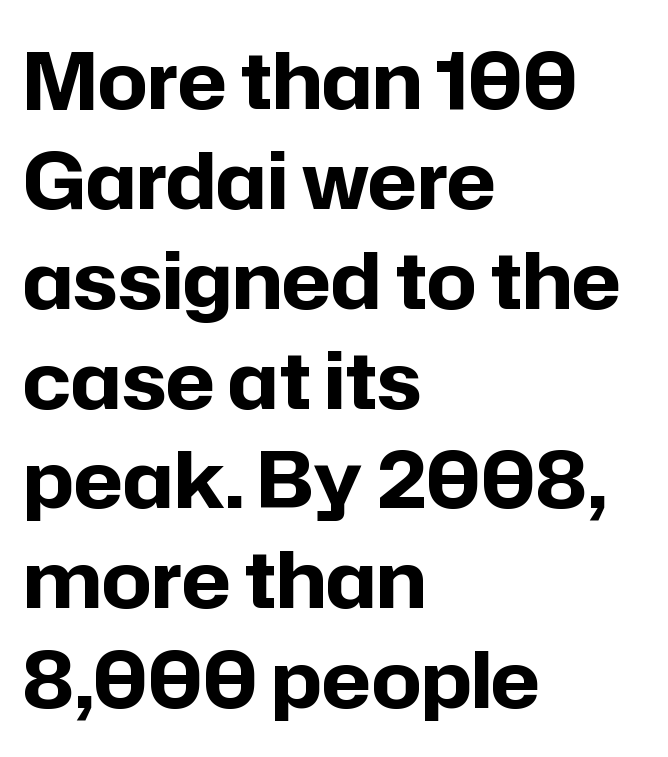
The face used here is a sans, in the tradition of grotesques and geometrics. Bare-footed words on every line. As a designer I'd log this as weight 700, bold. The ragged edge is on the right, which tells us the setting is flush left. Compared with typical body copy, the letter spacing here is the same. The letters advance in unequal steps, a hallmark of proportional type.
